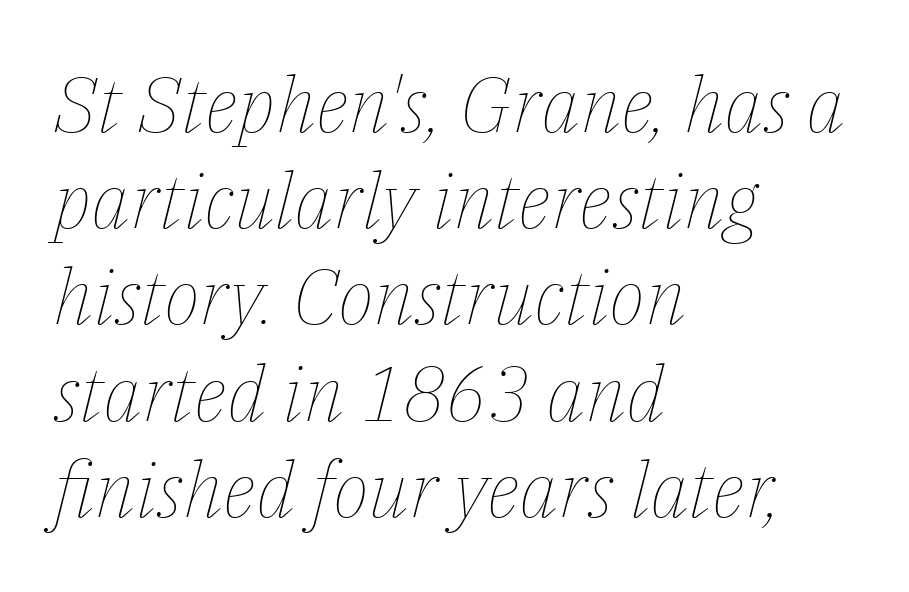
Q: Is the text bold? A: No.
Q: Is the text italic (slanted)? A: Yes, it leans right by about 14 degrees.
Q: Is the text underlined? A: No.
Q: How is the paragraph aligned? A: Left-aligned.
Q: Is the spacing between letters normal or unusually wide? A: Normal.
Q: Is the spacing between lines tight, normal or loose? A: Normal.
Q: Width (condensed, normal, or wide)? A: Normal.
Q: Stroke contrast? A: Low.
Q: x-height? A: Medium.
Q: Monospaced? A: No.
